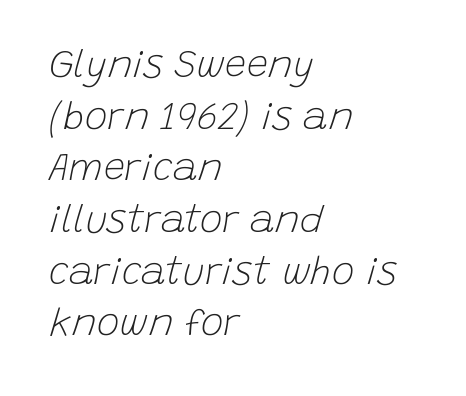
Q: Is the text bold? A: No.
Q: Is the text italic (slanted)? A: Yes, it leans right by about 15 degrees.
Q: Is the text underlined? A: No.
Q: How is the paragraph aligned? A: Left-aligned.
Q: Is the spacing between letters normal or unusually wide? A: Normal.
Q: Is the spacing between lines tight, normal or loose? A: Normal.
Q: Width (condensed, normal, or wide)? A: Normal.
Q: Stroke contrast? A: Low.
Q: x-height? A: Large.
Q: Monospaced? A: No.
